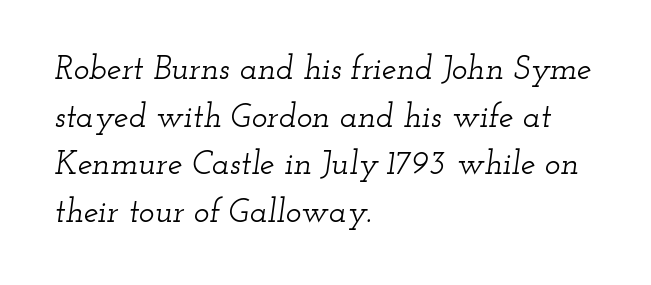
The image shows 33 px wide serif type, italic (leaning right); set left-aligned, normal line spacing (1.44x), normal letter spacing, not underlined; low stroke contrast and a small x-height.
